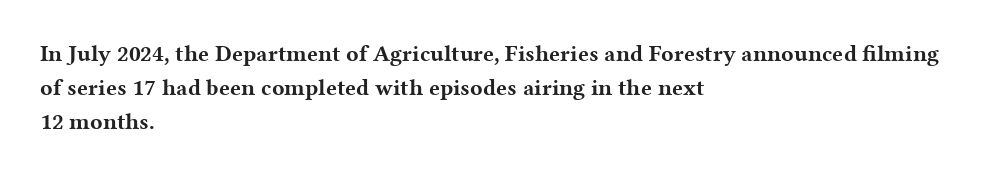
{"italic": "no", "bold": "yes", "underline": "no", "align": "left", "line_spacing": "normal", "line_spacing_ratio": 1.48, "letter_spacing": "normal", "letter_spacing_em": 0.0, "glyph_px": 23}
